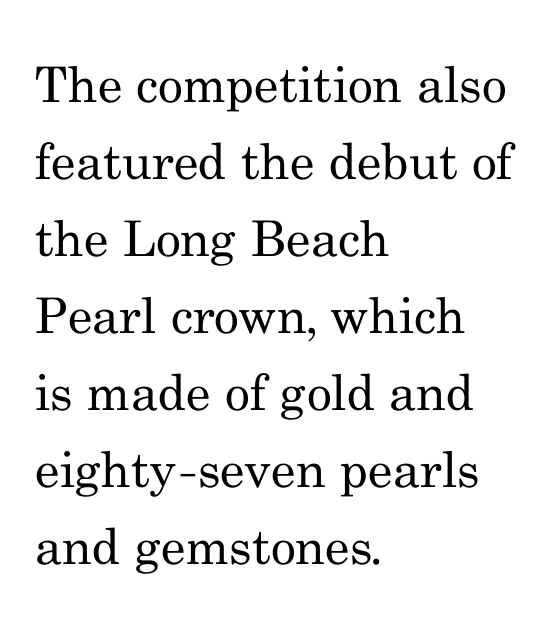
{"serif": "yes", "italic": "no", "bold": "no", "weight": "regular", "width": "normal", "stroke_contrast": "medium", "x_height": "small", "monospaced": "no", "underline": "no", "align": "left", "line_spacing": "normal", "line_spacing_ratio": 1.57, "letter_spacing": "normal", "letter_spacing_em": 0.0, "glyph_px": 49}
